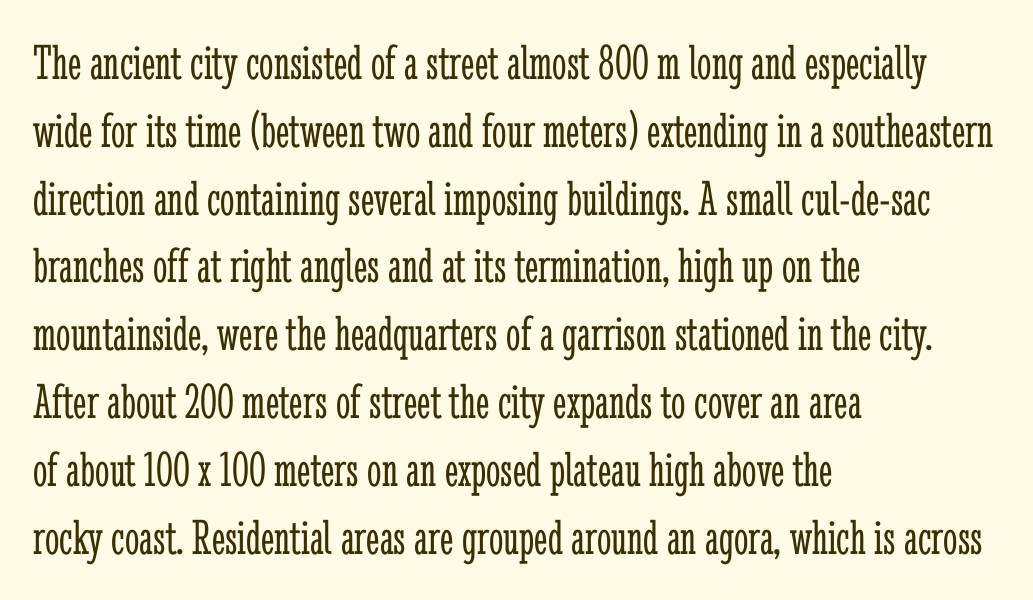
The image shows 51 px light, condensed serif type, upright; set left-aligned, normal line spacing (1.33x), normal letter spacing, not underlined; low stroke contrast and a medium x-height.
